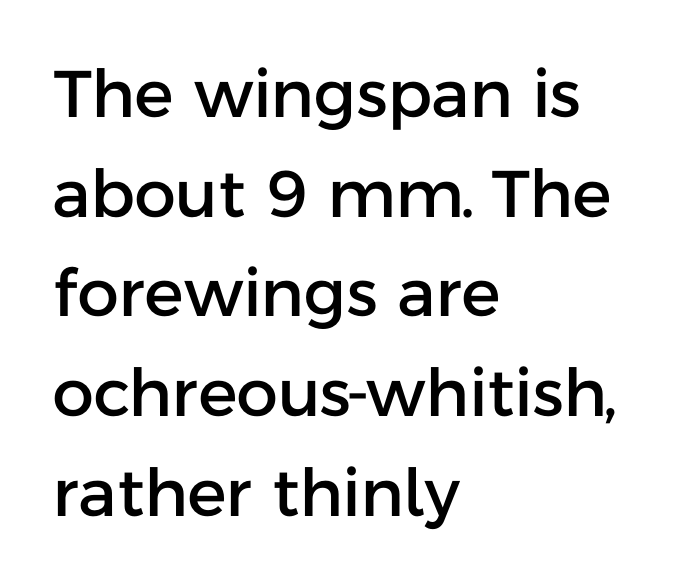
Posture: upright roman. Honestly, the row spacing looks completely unremarkable. Glyph-to-glyph distance matches everyday printed text. Stroke terminals: plain, sans-serif.
